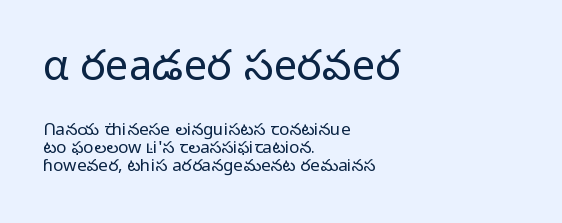
Q: Is the text bold? A: No.
Q: Is the text italic (slanted)? A: No, it is upright.
Q: Is the typeface a serif or a sans-serif typeface? A: Sans-serif.
Q: Is the text underlined? A: No.
Q: How is the paragraph aligned? A: Left-aligned.
Q: Is the spacing between letters normal or unusually wide? A: Normal.
Q: Is the spacing between lines tight, normal or loose? A: Tight.
Q: Which block of text is set in a larger size, the first (top) or the second (bottom)? A: The first (top) one.
Q: Width (condensed, normal, or wide)? A: Normal.
Q: Stroke contrast? A: Low.
Q: x-height? A: Medium.
Q: Monospaced? A: No.
